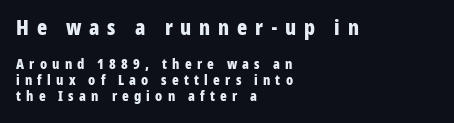
The lines in this sample share a left origin and differ only in where they stop. Unlike italic type, these characters show no tilt at all. You could barely slide anything between these rows. Every letter is thick-stroked: bold, no question. No word sits above an underline.
